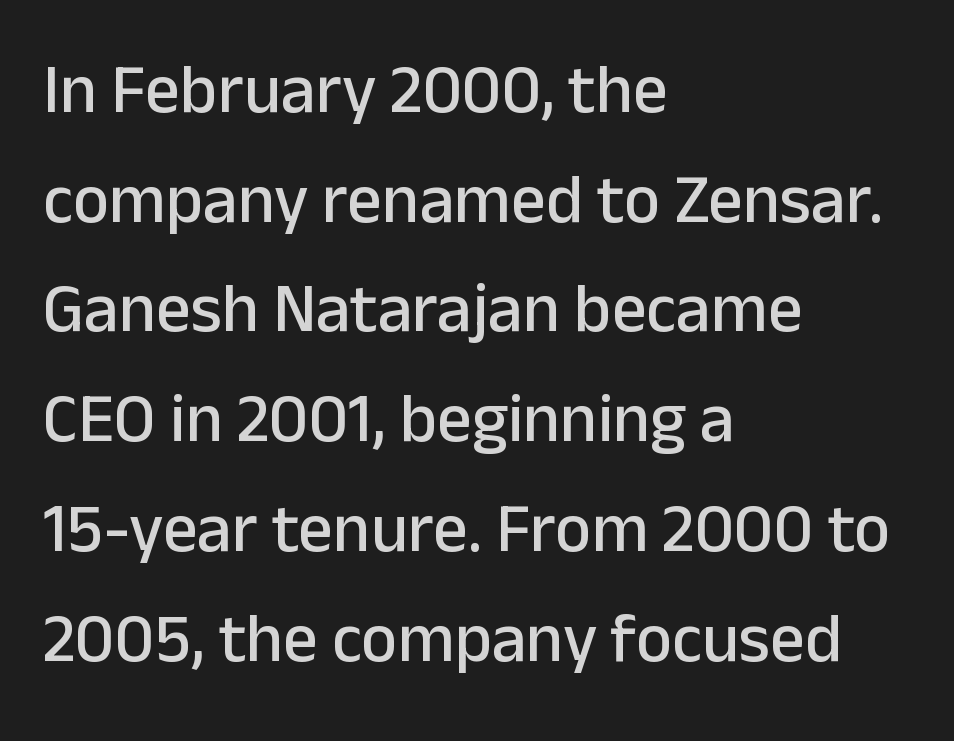
{"serif": "no", "italic": "no", "width": "normal", "stroke_contrast": "low", "x_height": "medium", "monospaced": "no", "underline": "no", "align": "left", "line_spacing": "normal", "line_spacing_ratio": 1.59, "letter_spacing": "normal", "letter_spacing_em": 0.0, "glyph_px": 69}
